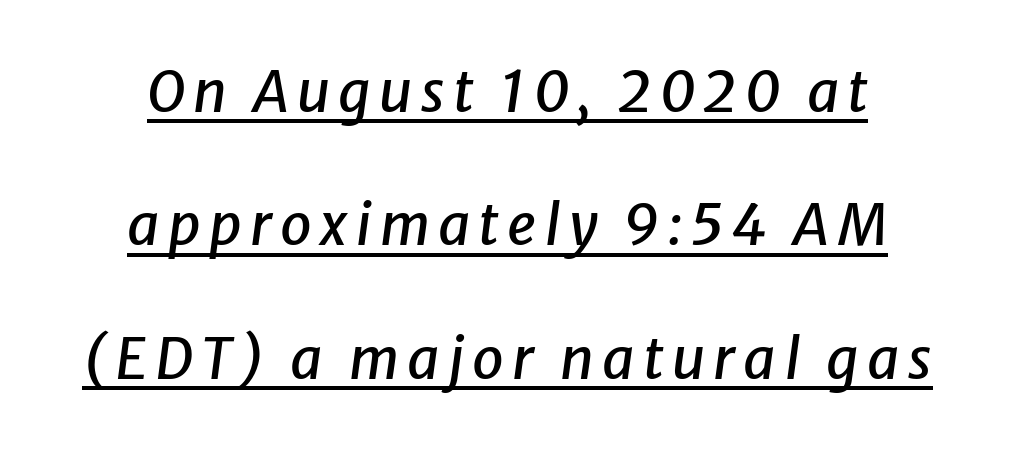
The typesetter has applied underlining to the passage shown. Horizontally, the lines are justified to the midpoint only. Notice how the stems are inclined rather than vertical — that's the hallmark of italics. These lines are rendered in a variable-pitch font. Successive baselines arrive slowly, with a big drop between each.
